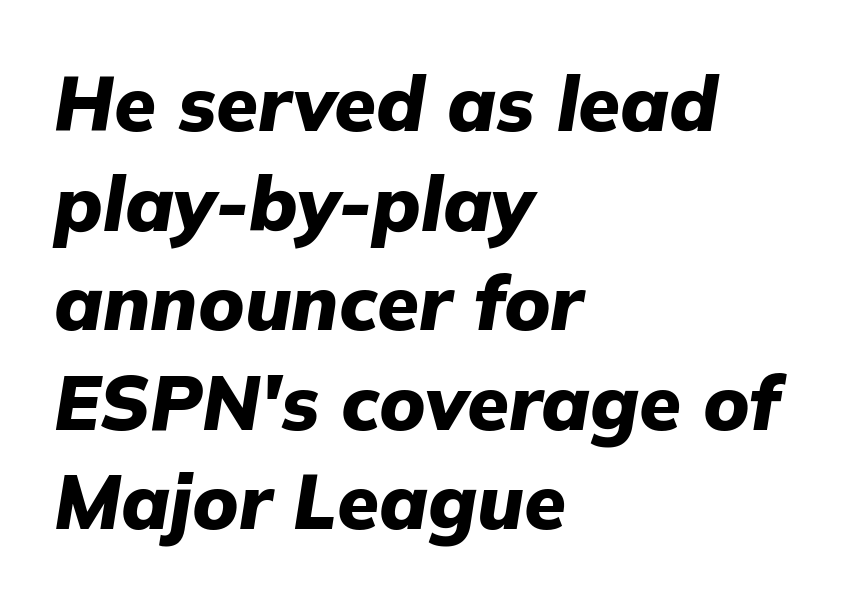
The image shows 76 px heavy type, italic (leaning right); set left-aligned, normal line spacing (1.31x), normal letter spacing, not underlined; low stroke contrast and a medium x-height.
